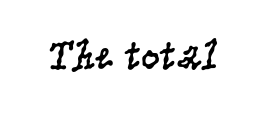
{"serif": "yes", "bold": "no", "weight": "regular", "width": "condensed", "stroke_contrast": "low", "x_height": "large", "monospaced": "no", "underline": "no", "letter_spacing": "normal", "letter_spacing_em": 0.0, "glyph_px": 42}
